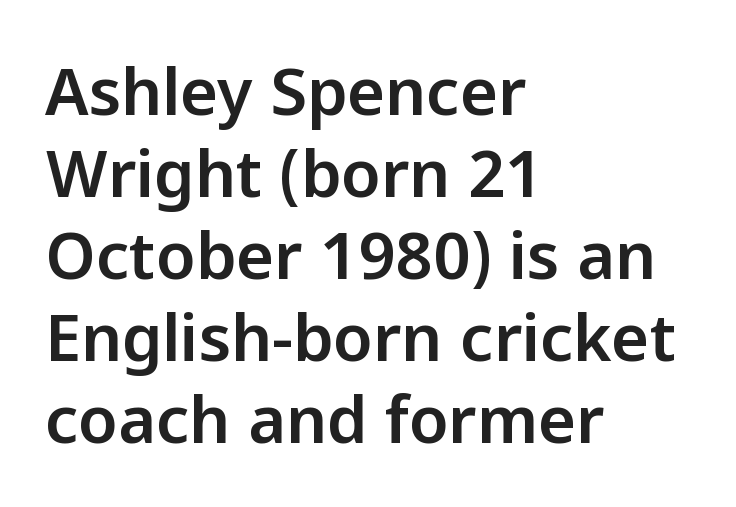
Each word holds together tightly as a unit, with standard inter-letter gaps. Has an underline been added? It has not. This is sans-serif lettering, the kind often seen on screens and signage. Posture: vertical. What's the leading like? Ordinary, nothing unusual. Notice how the passage keeps a crisp vertical edge on the left only.
